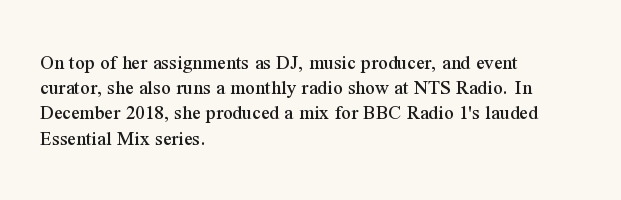
{"italic": "no", "underline": "no", "align": "left", "line_spacing_ratio": 1.2, "letter_spacing": "normal", "letter_spacing_em": 0.0, "glyph_px": 21}
